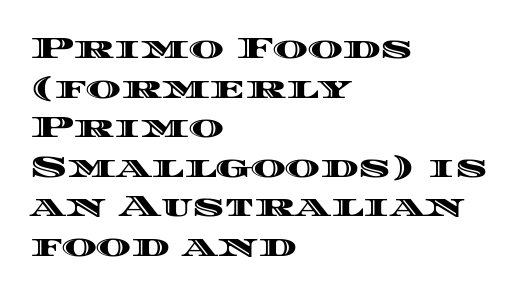
The image shows 30 px wide type, upright; set left-aligned, normal line spacing (1.32x), normal letter spacing, not underlined; a large x-height.
